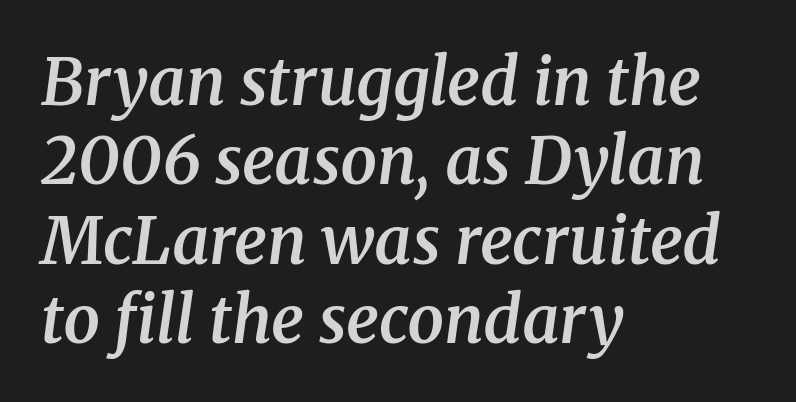
Q: Is the text bold? A: Semi-bold.
Q: Is the text italic (slanted)? A: Yes, it leans right by about 8 degrees.
Q: Is the typeface a serif or a sans-serif typeface? A: Serif.
Q: Is the text underlined? A: No.
Q: How is the paragraph aligned? A: Left-aligned.
Q: Is the spacing between letters normal or unusually wide? A: Normal.
Q: Width (condensed, normal, or wide)? A: Normal.
Q: Stroke contrast? A: Medium.
Q: x-height? A: Medium.
Q: Monospaced? A: No.
